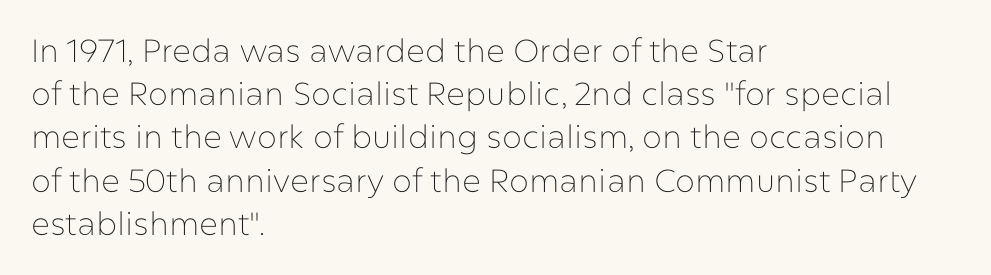
The image shows 32 px thin sans-serif type, upright; set left-aligned, normal line spacing (1.35x), normal letter spacing, not underlined; low stroke contrast and a medium x-height.
